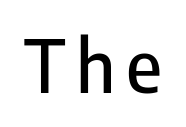
Q: Is the text italic (slanted)? A: No, it is upright.
Q: Is the typeface a serif or a sans-serif typeface? A: Sans-serif.
Q: Is the text underlined? A: No.
Q: Width (condensed, normal, or wide)? A: Condensed.
Q: Stroke contrast? A: Low.
Q: x-height? A: Medium.
Q: Monospaced? A: No.
